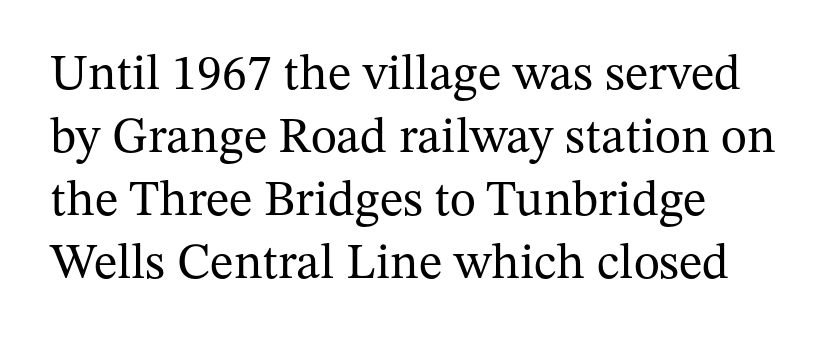
Spacing verdict: proportional, widths tailored to each character. Descenders hang freely into open space. Line beginnings align vertically; line endings do not. The type sits square on the baseline with zero lean.
